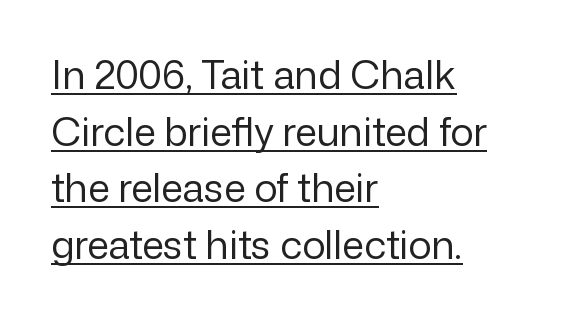
The image shows 39 px regular-weight sans-serif type, upright; set left-aligned, normal line spacing (1.45x), normal letter spacing, underlined; low stroke contrast and a medium x-height.
